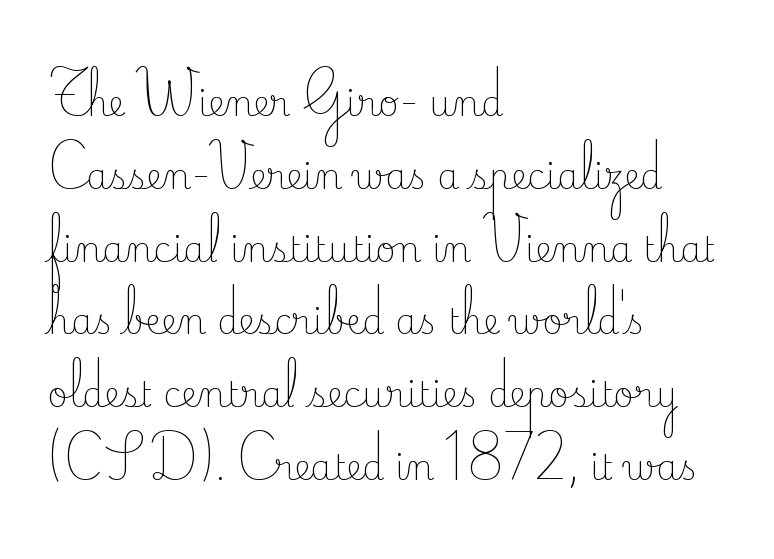
Q: Is the text bold? A: No.
Q: Is the text italic (slanted)? A: No, it is upright.
Q: Is the typeface a serif or a sans-serif typeface? A: Serif.
Q: Is the text underlined? A: No.
Q: How is the paragraph aligned? A: Left-aligned.
Q: Is the spacing between letters normal or unusually wide? A: Normal.
Q: Is the spacing between lines tight, normal or loose? A: Loose.
Q: Width (condensed, normal, or wide)? A: Normal.
Q: Stroke contrast? A: Low.
Q: x-height? A: Small.
Q: Monospaced? A: No.
